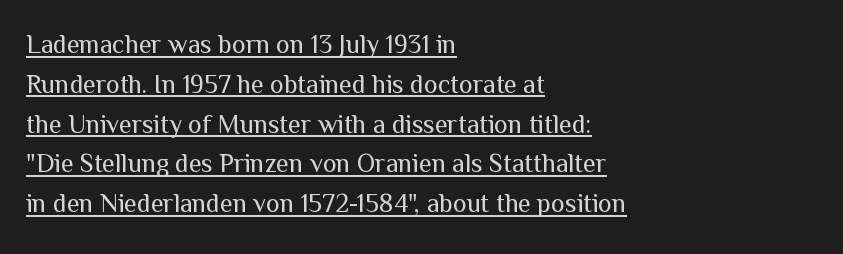
{"italic": "no", "bold": "no", "underline": "yes", "align": "left", "line_spacing": "normal", "line_spacing_ratio": 1.53, "letter_spacing": "normal", "letter_spacing_em": 0.0, "glyph_px": 26}
